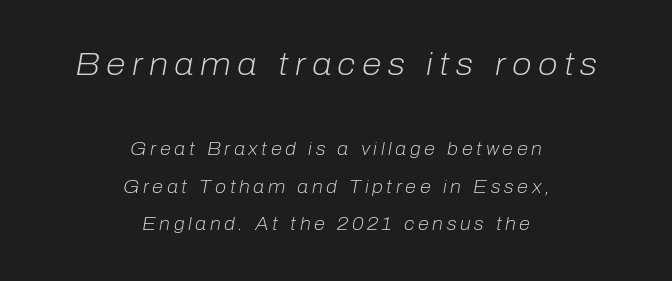
{"italic": "yes", "lean": "right", "slant_degrees": 10, "bold": "no", "weight": "light", "width": "normal", "stroke_contrast": "low", "x_height": "medium", "monospaced": "no", "underline": "no", "align": "center", "line_spacing": "loose", "line_spacing_ratio": 2.1, "letter_spacing": "wide", "letter_spacing_em": 0.2, "larger_block": "first", "size_ratio": 1.78, "glyph_px": 32}
